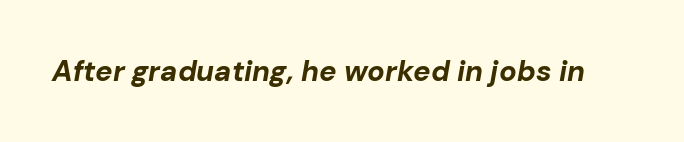
Q: Is the text bold? A: Yes.
Q: Is the text italic (slanted)? A: Yes, it leans right by about 10 degrees.
Q: Is the text underlined? A: No.
Q: Is the spacing between letters normal or unusually wide? A: Normal.
Q: Width (condensed, normal, or wide)? A: Normal.
Q: Stroke contrast? A: Low.
Q: x-height? A: Medium.
Q: Monospaced? A: No.
